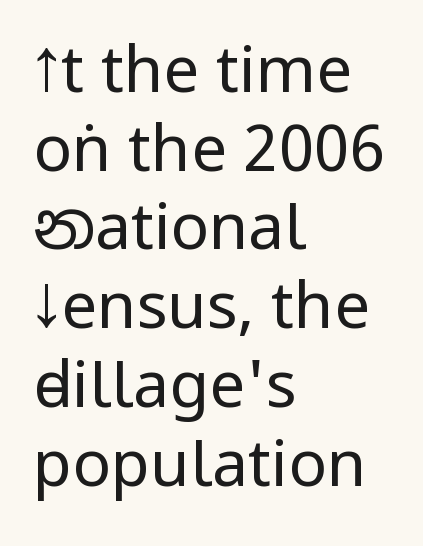
{"serif": "no", "italic": "no", "bold": "no", "weight": "regular", "width": "condensed", "stroke_contrast": "low", "x_height": "large", "monospaced": "no", "underline": "no", "align": "left", "line_spacing_ratio": 1.23, "letter_spacing": "normal", "letter_spacing_em": 0.0, "glyph_px": 64}
